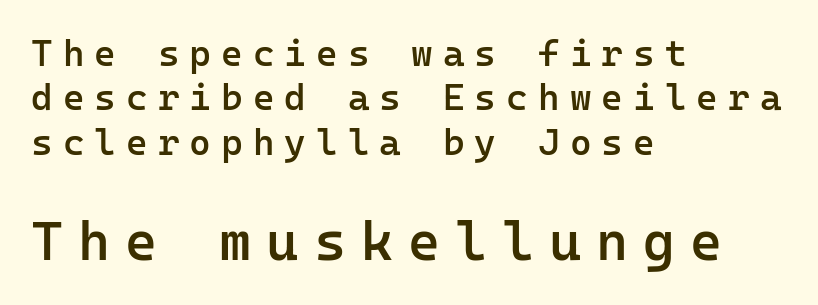
{"serif": "no", "italic": "no", "bold": "semi", "weight": "semibold", "width": "normal", "stroke_contrast": "low", "x_height": "medium", "monospaced": "yes", "underline": "no", "align": "left", "line_spacing_ratio": 1.2, "letter_spacing": "wide", "letter_spacing_em": 0.27, "larger_block": "second", "size_ratio": 1.49, "glyph_px": 55}
